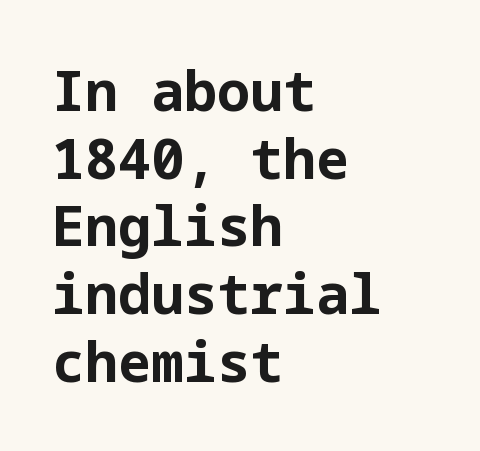
Q: Is the text bold? A: Yes.
Q: Is the text italic (slanted)? A: No, it is upright.
Q: Is the typeface a serif or a sans-serif typeface? A: Sans-serif.
Q: Is the text underlined? A: No.
Q: How is the paragraph aligned? A: Left-aligned.
Q: Is the spacing between letters normal or unusually wide? A: Normal.
Q: Width (condensed, normal, or wide)? A: Normal.
Q: Stroke contrast? A: Low.
Q: x-height? A: Medium.
